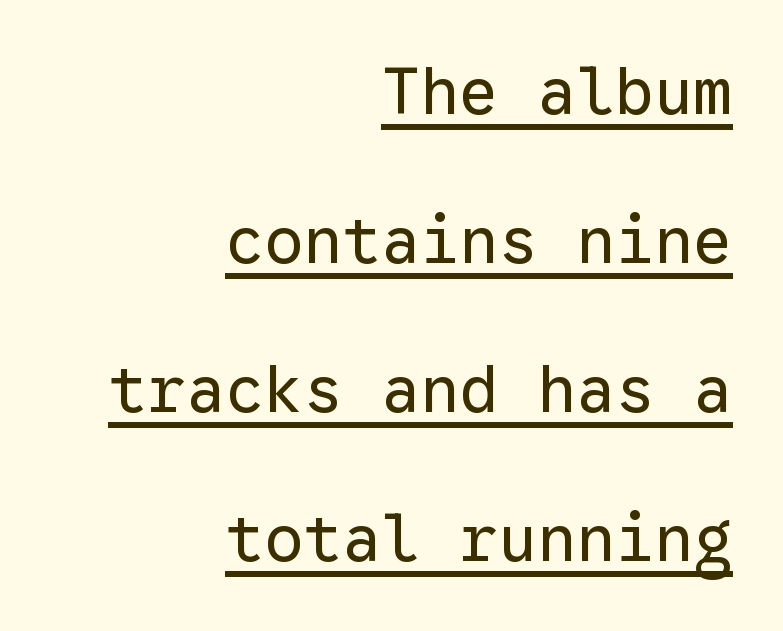
Q: Is the text bold? A: No.
Q: Is the text italic (slanted)? A: No, it is upright.
Q: Is the typeface a serif or a sans-serif typeface? A: Sans-serif.
Q: Is the text underlined? A: Yes.
Q: How is the paragraph aligned? A: Right-aligned.
Q: Is the spacing between letters normal or unusually wide? A: Normal.
Q: Is the spacing between lines tight, normal or loose? A: Loose.
Q: Width (condensed, normal, or wide)? A: Normal.
Q: Stroke contrast? A: Low.
Q: x-height? A: Medium.
Q: Monospaced? A: Yes.
